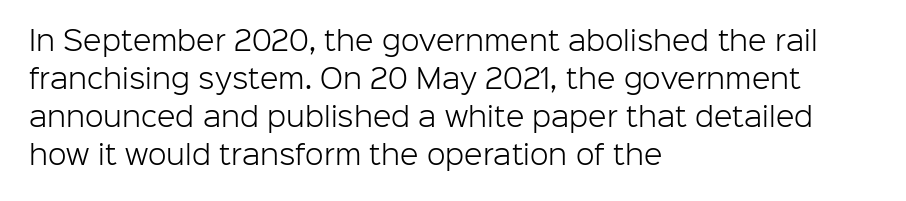
Q: Is the text bold? A: No.
Q: Is the text italic (slanted)? A: No, it is upright.
Q: Is the text underlined? A: No.
Q: How is the paragraph aligned? A: Left-aligned.
Q: Is the spacing between letters normal or unusually wide? A: Normal.
Q: Is the spacing between lines tight, normal or loose? A: Normal.
